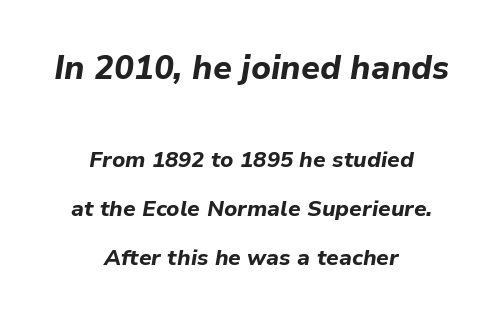
Visually the block forms a symmetrical silhouette, jagged on both flanks. This sample uses plain, unmodified letter spacing. This sample trades compactness for vertical openness between lines. Slant detected: the letters are inclined.
